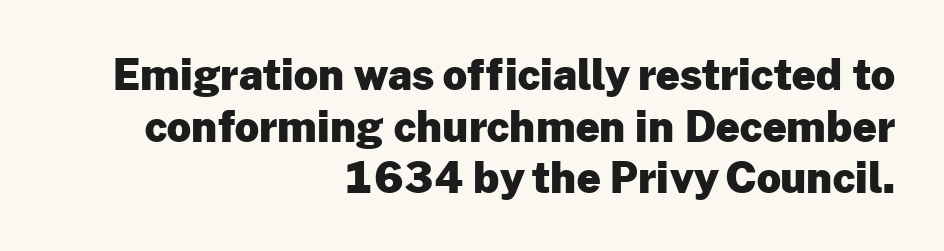
The image shows 42 px heavy sans-serif type, upright; set right-aligned, line spacing 1.23x, normal letter spacing, not underlined; low stroke contrast and a medium x-height.
